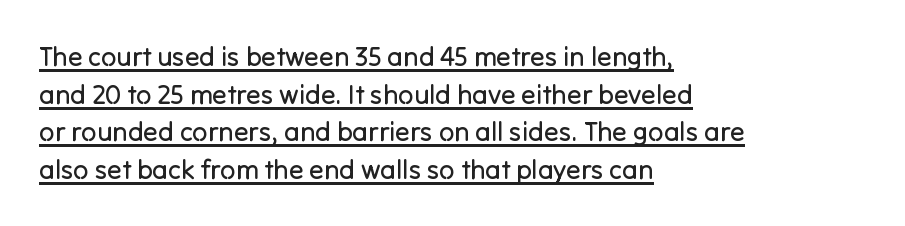
{"italic": "no", "bold": "no", "underline": "yes", "align": "left", "line_spacing": "normal", "line_spacing_ratio": 1.39, "letter_spacing": "normal", "letter_spacing_em": 0.0, "glyph_px": 27}
